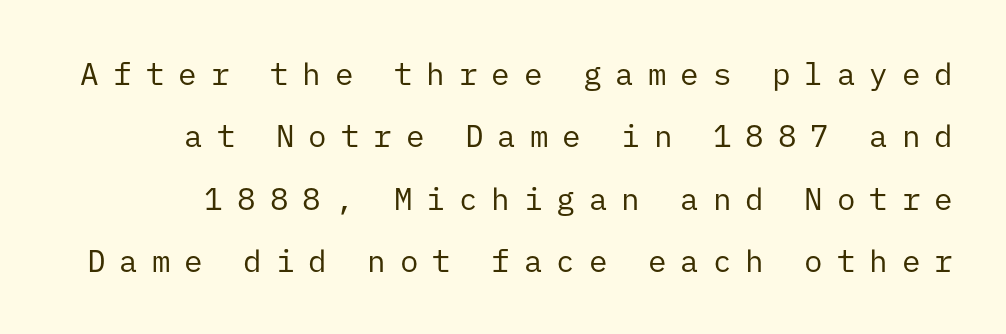
The image shows 31 px regular-weight sans-serif type, upright, monospaced; set loose line spacing (2.01x), unusually wide letter spacing (+0.45 em), not underlined; low stroke contrast and a medium x-height.
